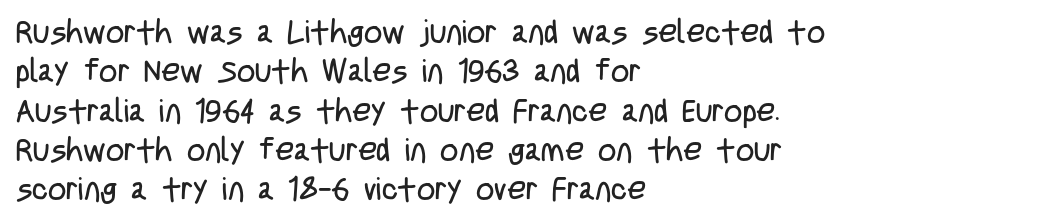
Q: Is the text bold? A: No.
Q: Is the text italic (slanted)? A: No, it is upright.
Q: Is the typeface a serif or a sans-serif typeface? A: Sans-serif.
Q: Is the text underlined? A: No.
Q: How is the paragraph aligned? A: Left-aligned.
Q: Is the spacing between letters normal or unusually wide? A: Normal.
Q: Width (condensed, normal, or wide)? A: Condensed.
Q: Stroke contrast? A: Low.
Q: x-height? A: Large.
Q: Monospaced? A: No.
